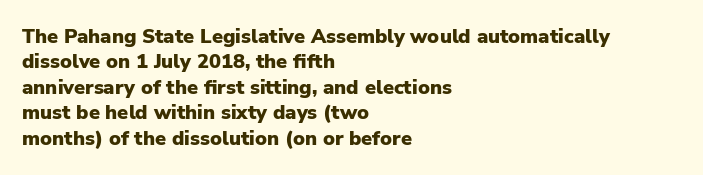
Characters follow at the spacing the type designer built in. What's the leading like? Ordinary, nothing unusual. Horizontal alignment here is leftward, the default for most running prose. The words here are not underlined. The typesetting leans heavy: a genuine bold.
